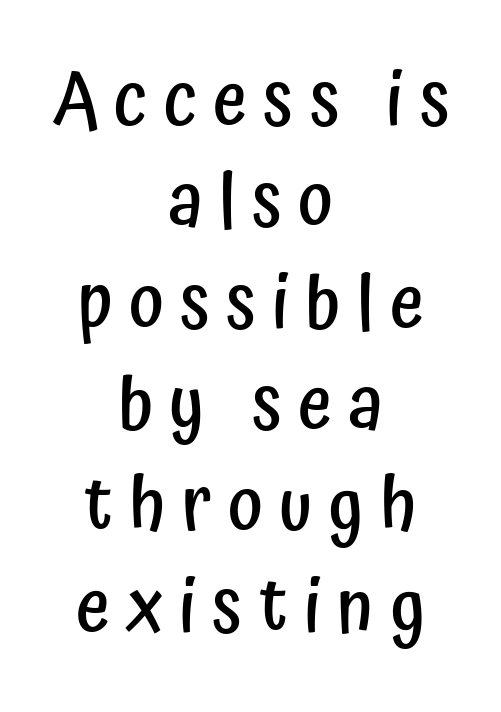
Q: Is the text bold? A: Semi-bold.
Q: Is the text italic (slanted)? A: No, it is upright.
Q: Is the typeface a serif or a sans-serif typeface? A: Sans-serif.
Q: Is the text underlined? A: No.
Q: How is the paragraph aligned? A: Centered.
Q: Is the spacing between letters normal or unusually wide? A: Unusually wide.
Q: Is the spacing between lines tight, normal or loose? A: Normal.
Q: Width (condensed, normal, or wide)? A: Condensed.
Q: Stroke contrast? A: Low.
Q: x-height? A: Medium.
Q: Monospaced? A: No.
